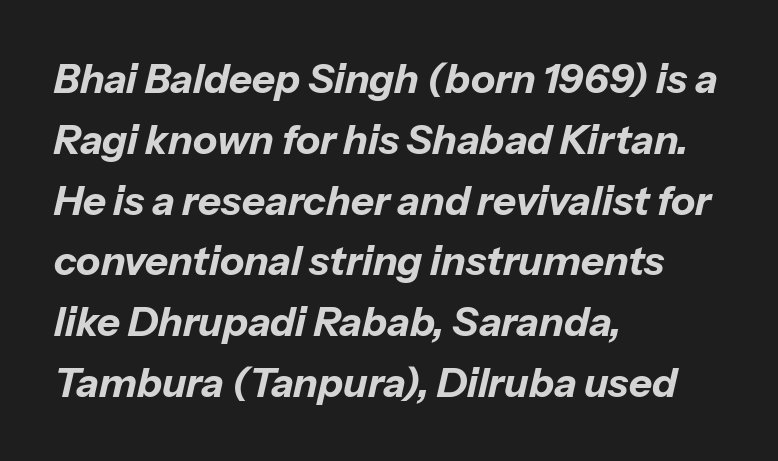
{"italic": "yes", "lean": "right", "slant_degrees": 13, "bold": "yes", "weight": "bold", "width": "normal", "stroke_contrast": "low", "x_height": "medium", "monospaced": "no", "underline": "no", "align": "left", "line_spacing": "normal", "line_spacing_ratio": 1.52, "letter_spacing": "normal", "letter_spacing_em": 0.0, "glyph_px": 40}
